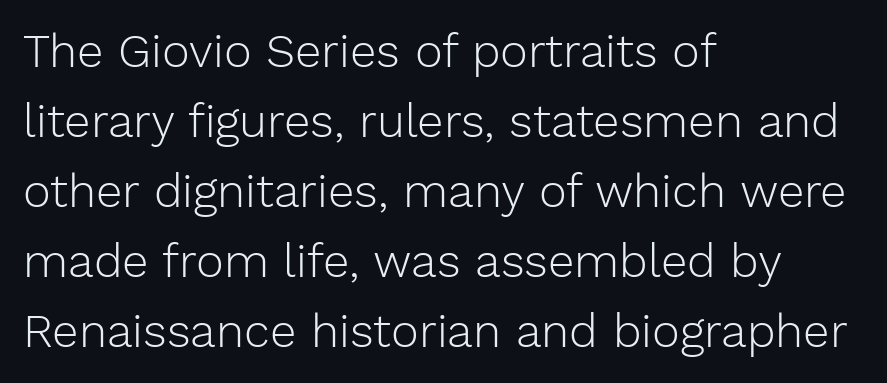
{"serif": "no", "italic": "no", "bold": "no", "weight": "light", "width": "normal", "stroke_contrast": "low", "x_height": "medium", "monospaced": "no", "underline": "no", "align": "left", "line_spacing": "normal", "line_spacing_ratio": 1.49, "letter_spacing": "normal", "letter_spacing_em": 0.0, "glyph_px": 47}
